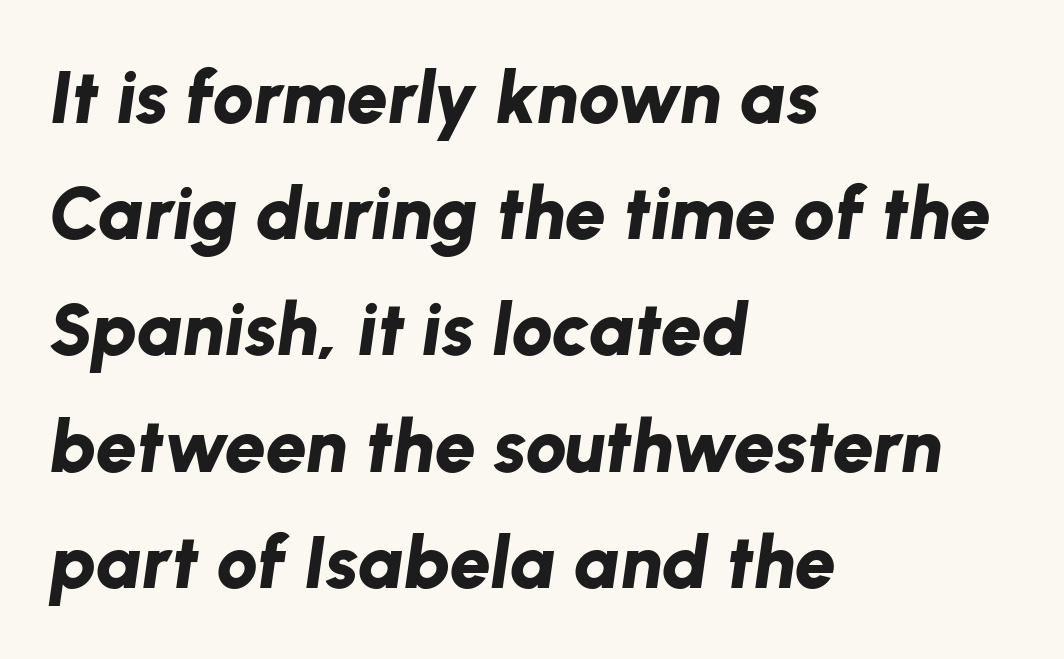
The image shows 74 px bold type, italic (leaning right); set left-aligned, normal line spacing (1.57x), normal letter spacing, not underlined; low stroke contrast and a medium x-height.
